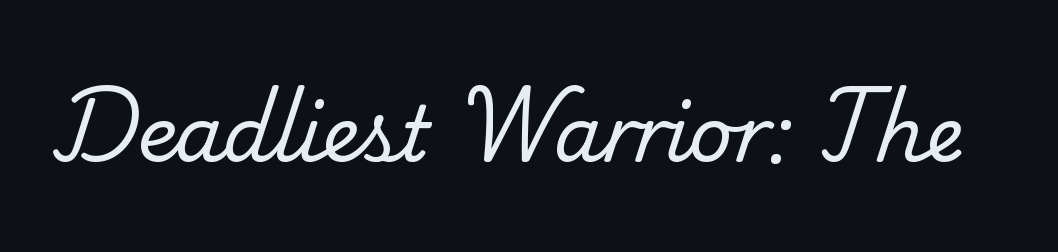
{"serif": "yes", "bold": "no", "weight": "regular", "width": "normal", "stroke_contrast": "low", "x_height": "small", "monospaced": "no", "underline": "no", "letter_spacing": "normal", "letter_spacing_em": 0.0, "glyph_px": 76}
